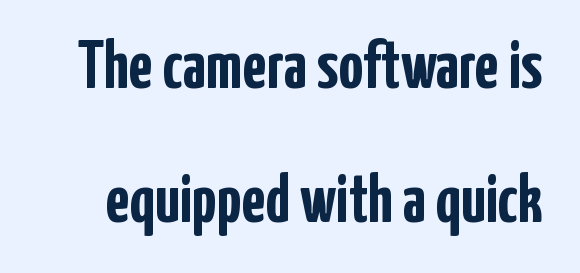
Character widths vary here, with narrow letters taking less room than wide ones. A typesetter would call this zero additional tracking. When letters stand straight like this, we call the style roman or upright. Each letter's strokes conclude bluntly, with no projecting serifs. The vertical gap from one line to the next is large.
